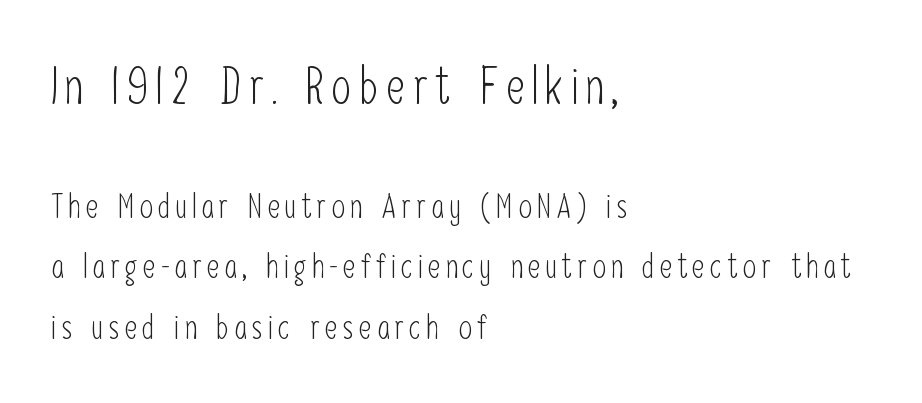
The image shows 51 px light, condensed sans-serif type, upright; set left-aligned, line spacing 1.78x, not underlined; the first (top) block is 1.5x larger; low stroke contrast and a medium x-height.
